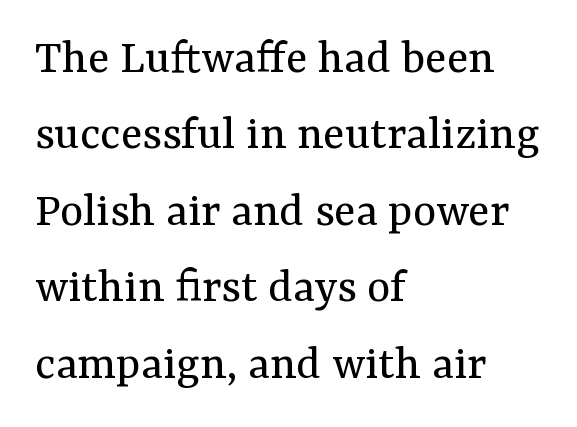
{"serif": "yes", "italic": "no", "bold": "no", "weight": "regular", "width": "normal", "stroke_contrast": "medium", "x_height": "medium", "monospaced": "no", "underline": "no", "align": "left", "line_spacing": "normal", "line_spacing_ratio": 1.53, "letter_spacing": "normal", "letter_spacing_em": 0.0, "glyph_px": 50}
